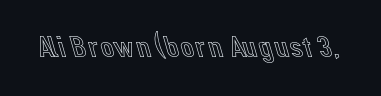
Is this a fixed-width face? No — the glyphs have proportional, varying widths. Look at the tracking — it's just the regular setting, nothing added. Quick note: underline off.
